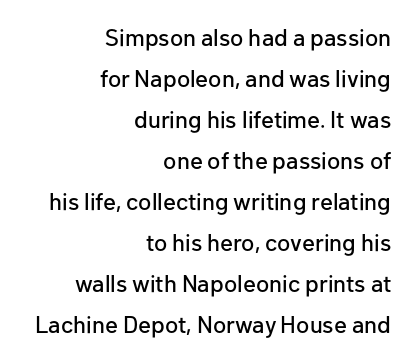
Q: Is the text italic (slanted)? A: No, it is upright.
Q: Is the text underlined? A: No.
Q: How is the paragraph aligned? A: Right-aligned.
Q: Is the spacing between letters normal or unusually wide? A: Normal.
